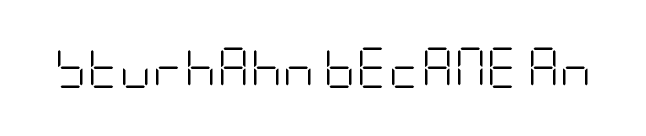
The image shows 40 px light, condensed sans-serif type, upright; set normal letter spacing, not underlined; low stroke contrast and a large x-height.
